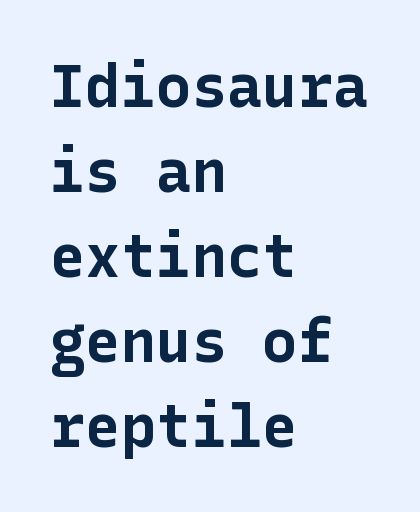
{"serif": "no", "italic": "no", "bold": "yes", "weight": "bold", "width": "normal", "stroke_contrast": "low", "x_height": "medium", "underline": "no", "align": "left", "line_spacing": "normal", "line_spacing_ratio": 1.44, "letter_spacing": "normal", "letter_spacing_em": 0.0, "glyph_px": 59}
